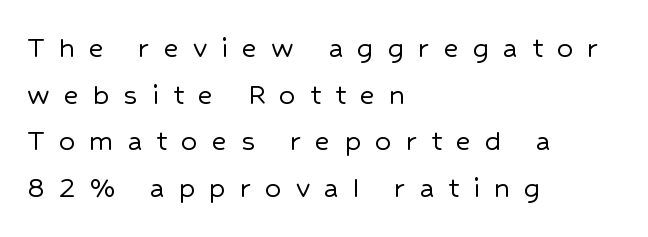
The image shows 32 px sans-serif type, upright; set left-aligned, normal line spacing (1.46x), unusually wide letter spacing (+0.44 em), not underlined; low stroke contrast and a medium x-height.
